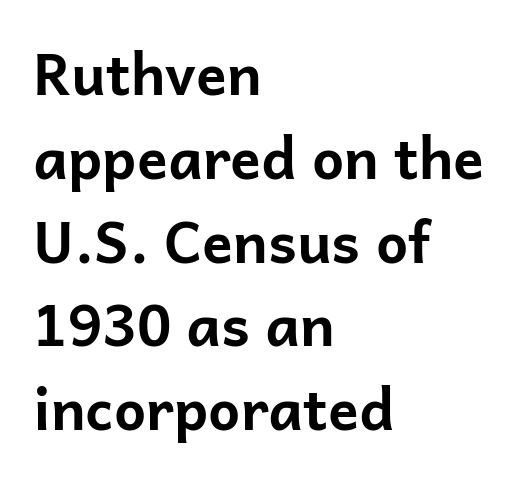
Q: Is the text bold? A: Yes.
Q: Is the text italic (slanted)? A: No, it is upright.
Q: Is the typeface a serif or a sans-serif typeface? A: Sans-serif.
Q: Is the text underlined? A: No.
Q: How is the paragraph aligned? A: Left-aligned.
Q: Is the spacing between letters normal or unusually wide? A: Normal.
Q: Is the spacing between lines tight, normal or loose? A: Normal.
Q: Width (condensed, normal, or wide)? A: Normal.
Q: Stroke contrast? A: Low.
Q: x-height? A: Medium.
Q: Monospaced? A: No.
